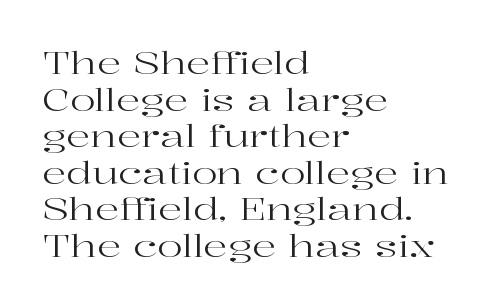
{"serif": "yes", "italic": "no", "bold": "no", "weight": "regular", "width": "wide", "stroke_contrast": "high", "x_height": "medium", "monospaced": "no", "underline": "no", "align": "left", "line_spacing_ratio": 1.22, "letter_spacing": "normal", "letter_spacing_em": 0.0, "glyph_px": 30}
